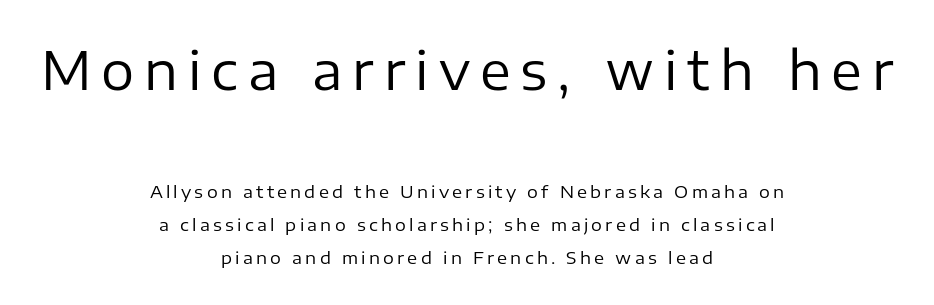
{"serif": "no", "italic": "no", "bold": "no", "weight": "regular", "width": "normal", "stroke_contrast": "low", "x_height": "medium", "monospaced": "no", "underline": "no", "align": "center", "line_spacing": "loose", "line_spacing_ratio": 1.96, "larger_block": "first", "size_ratio": 3.06, "glyph_px": 52}
